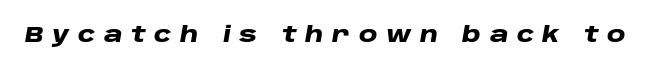
Q: Is the text bold? A: Yes.
Q: Is the text italic (slanted)? A: Yes, it leans right by about 10 degrees.
Q: Is the text underlined? A: No.
Q: Is the spacing between letters normal or unusually wide? A: Unusually wide.
